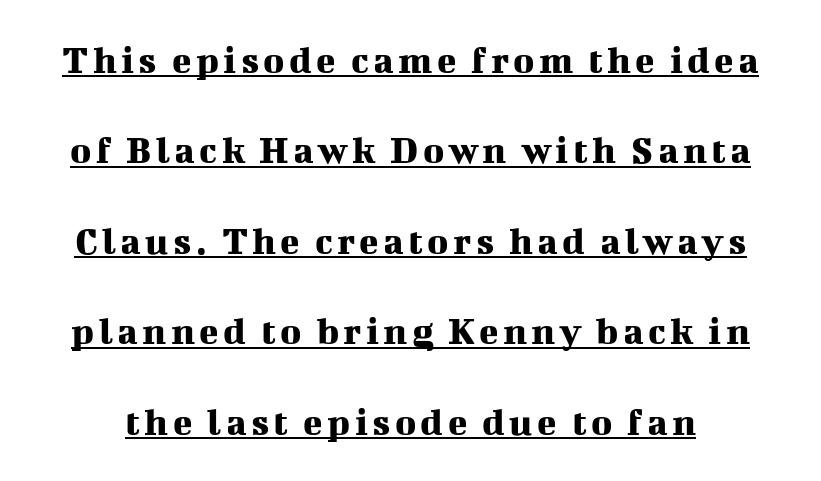
Does the leading feel generous? Absolutely, it's lavish. A typesetter would label this face a serif. Is there an underline? Yes — a line sits under the letters. Quick note: not italic, upright. Character widths vary here, with narrow letters taking less room than wide ones.
